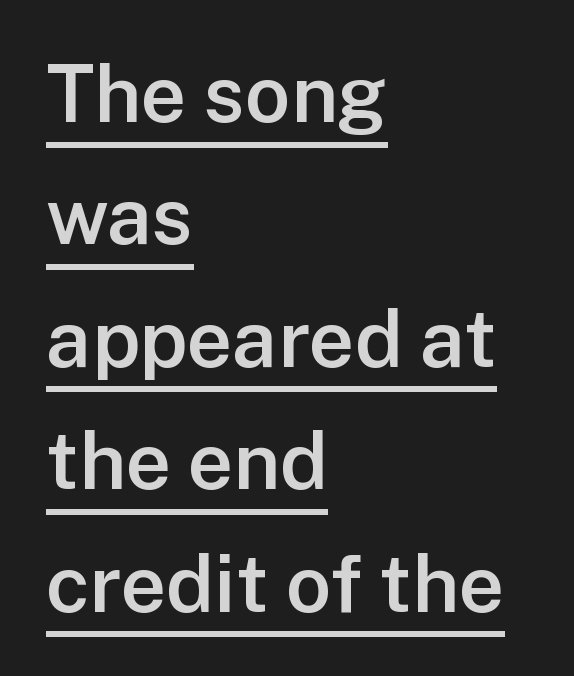
The image shows 80 px semibold sans-serif type, upright; set left-aligned, normal line spacing (1.53x), normal letter spacing, underlined; low stroke contrast and a medium x-height.
